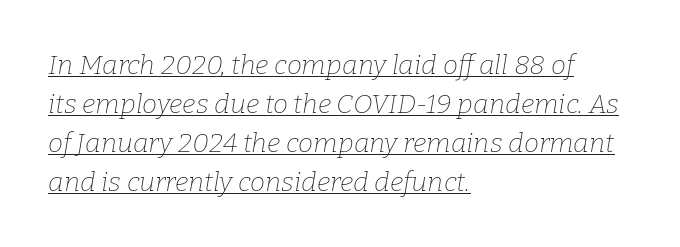
The image shows 27 px text type, italic (leaning right); set left-aligned, normal line spacing (1.44x), normal letter spacing, underlined.
